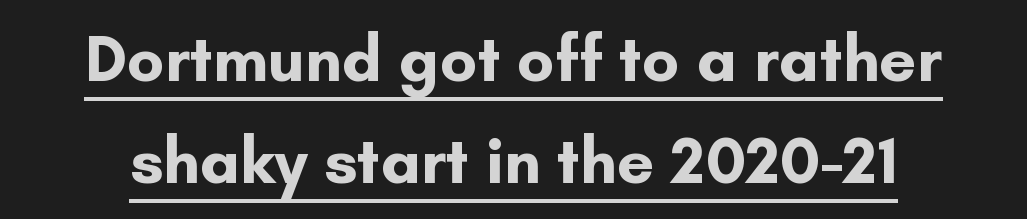
{"serif": "no", "italic": "no", "bold": "yes", "weight": "bold", "width": "normal", "stroke_contrast": "low", "x_height": "small", "monospaced": "no", "underline": "yes", "line_spacing": "normal", "line_spacing_ratio": 1.55, "letter_spacing": "normal", "letter_spacing_em": 0.0, "glyph_px": 66}
